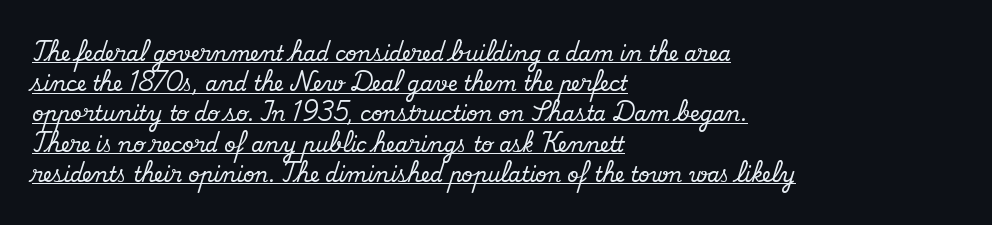
Horizontally, the lines are justified to the leading edge only. Is there an underline? Yes — a line sits under the letters. Each new line begins a customary step beneath the previous one. The gaps between neighbouring characters are ordinary and unremarkable.
